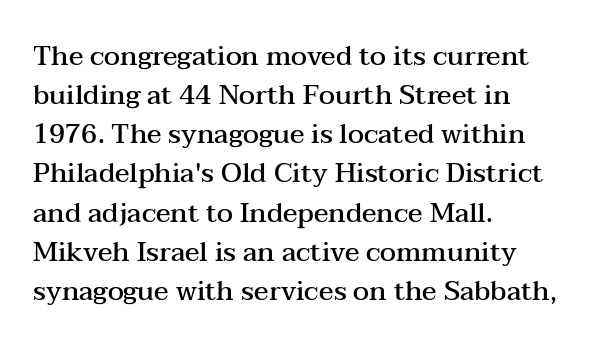
{"italic": "no", "bold": "semi", "underline": "no", "align": "left", "line_spacing": "normal", "line_spacing_ratio": 1.45, "letter_spacing": "normal", "letter_spacing_em": 0.0, "glyph_px": 27}
